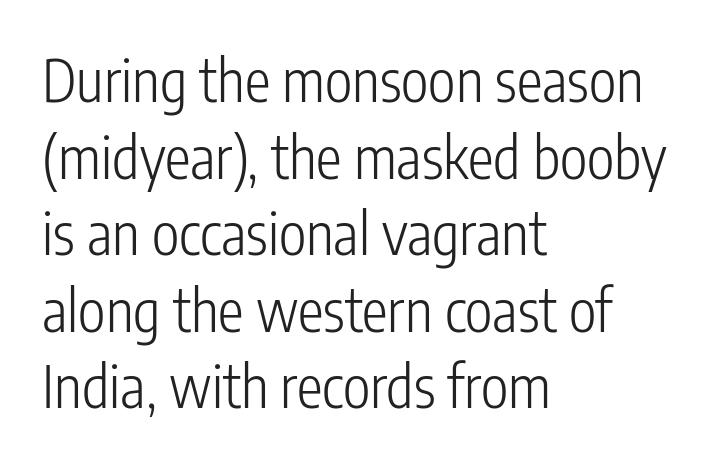
{"serif": "no", "italic": "no", "bold": "no", "weight": "light", "width": "condensed", "stroke_contrast": "low", "x_height": "medium", "monospaced": "no", "underline": "no", "align": "left", "line_spacing": "normal", "line_spacing_ratio": 1.32, "letter_spacing": "normal", "letter_spacing_em": 0.0, "glyph_px": 58}
